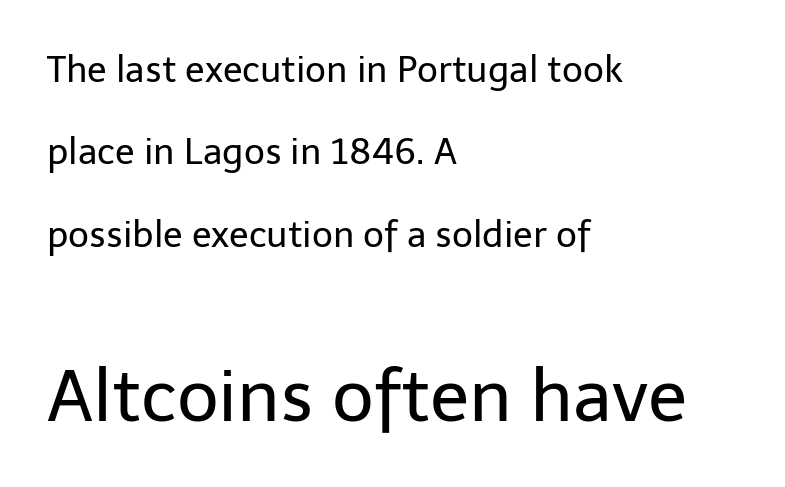
The typography opts for an upright posture over an oblique one. This sample has the flowing, uneven cadence of proportional lettering. Default kerning and tracking; the words read as compact shapes. Counters stay open thanks to moderate or lighter strokes.
